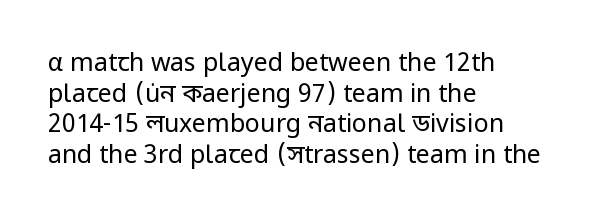
The letters look calm and open, with moderate or lighter stems. Descenders are the only things crossing below the line. Left-aligned paragraph, ragged on the right. Short note: letters normally spaced.
